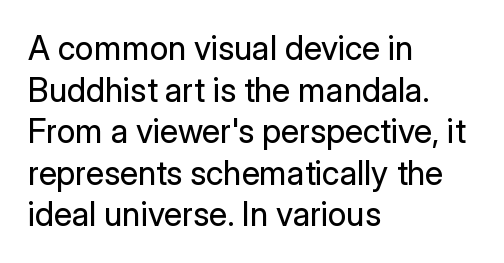
Q: Is the text bold? A: No.
Q: Is the text italic (slanted)? A: No, it is upright.
Q: Is the typeface a serif or a sans-serif typeface? A: Sans-serif.
Q: Is the text underlined? A: No.
Q: How is the paragraph aligned? A: Left-aligned.
Q: Is the spacing between letters normal or unusually wide? A: Normal.
Q: Is the spacing between lines tight, normal or loose? A: Normal.
Q: Width (condensed, normal, or wide)? A: Normal.
Q: Stroke contrast? A: Low.
Q: x-height? A: Medium.
Q: Monospaced? A: No.
